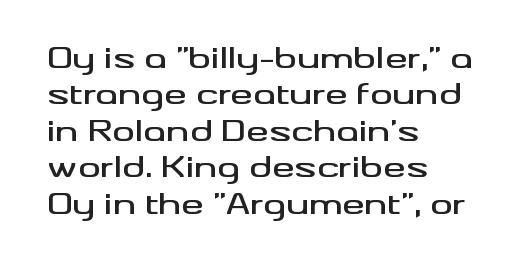
{"serif": "no", "italic": "no", "width": "wide", "stroke_contrast": "medium", "x_height": "small", "monospaced": "no", "underline": "no", "align": "left", "line_spacing": "normal", "line_spacing_ratio": 1.3, "letter_spacing": "normal", "letter_spacing_em": 0.0, "glyph_px": 28}
